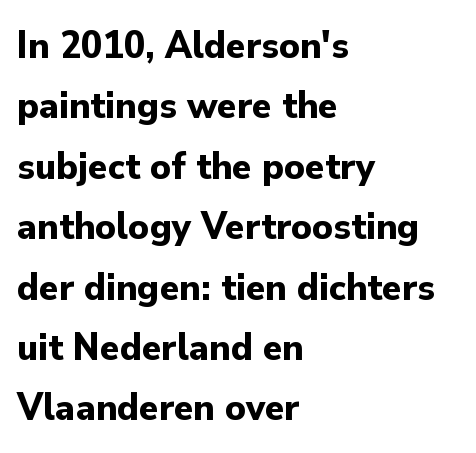
The image shows 40 px bold sans-serif type, upright; set left-aligned, normal line spacing (1.51x), normal letter spacing, not underlined; low stroke contrast and a small x-height.
